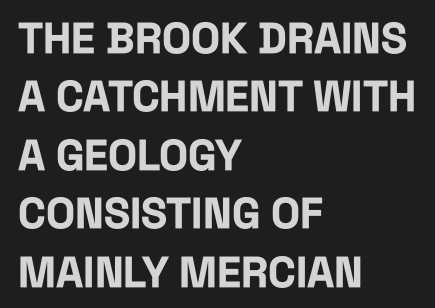
Q: Is the text bold? A: Yes.
Q: Is the text italic (slanted)? A: No, it is upright.
Q: Is the typeface a serif or a sans-serif typeface? A: Sans-serif.
Q: Is the text underlined? A: No.
Q: How is the paragraph aligned? A: Left-aligned.
Q: Is the spacing between letters normal or unusually wide? A: Normal.
Q: Is the spacing between lines tight, normal or loose? A: Normal.
Q: Width (condensed, normal, or wide)? A: Condensed.
Q: Stroke contrast? A: Low.
Q: x-height? A: Large.
Q: Monospaced? A: No.
